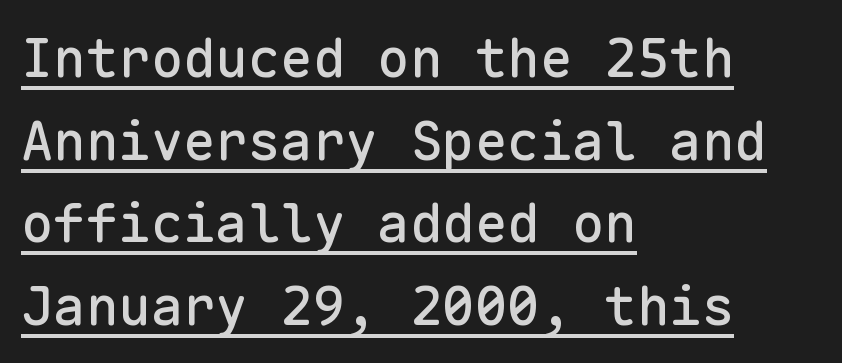
{"serif": "no", "italic": "no", "width": "normal", "stroke_contrast": "low", "x_height": "medium", "monospaced": "yes", "underline": "yes", "align": "left", "line_spacing": "normal", "line_spacing_ratio": 1.53, "letter_spacing": "normal", "letter_spacing_em": 0.0, "glyph_px": 54}
